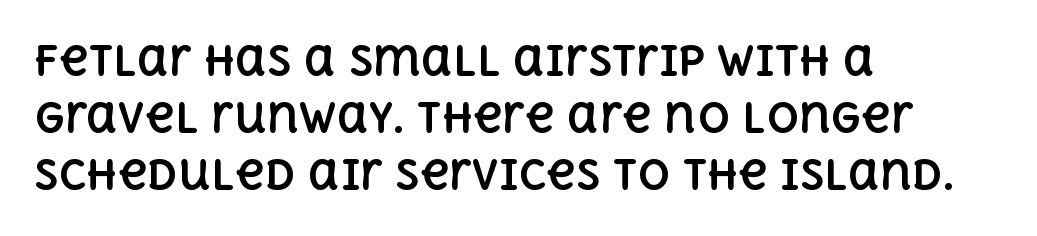
Q: Is the text bold? A: Yes.
Q: Is the text italic (slanted)? A: No, it is upright.
Q: Is the text underlined? A: No.
Q: How is the paragraph aligned? A: Left-aligned.
Q: Is the spacing between letters normal or unusually wide? A: Normal.
Q: Is the spacing between lines tight, normal or loose? A: Normal.
Q: Width (condensed, normal, or wide)? A: Normal.
Q: x-height? A: Large.
Q: Monospaced? A: No.
